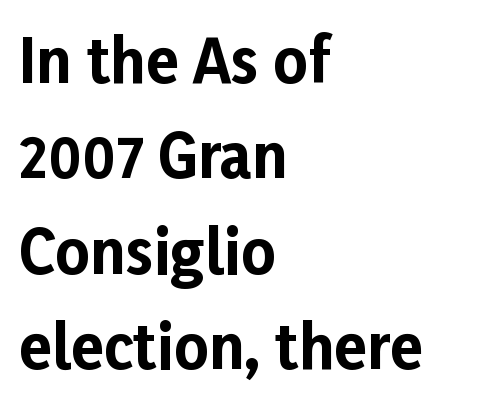
Standard letterfit; no display-style spreading of the glyphs. Proportional: the letters do not fall into vertical columns. If you drew a line through each stem, it would be perfectly vertical. The words here are not underlined.
